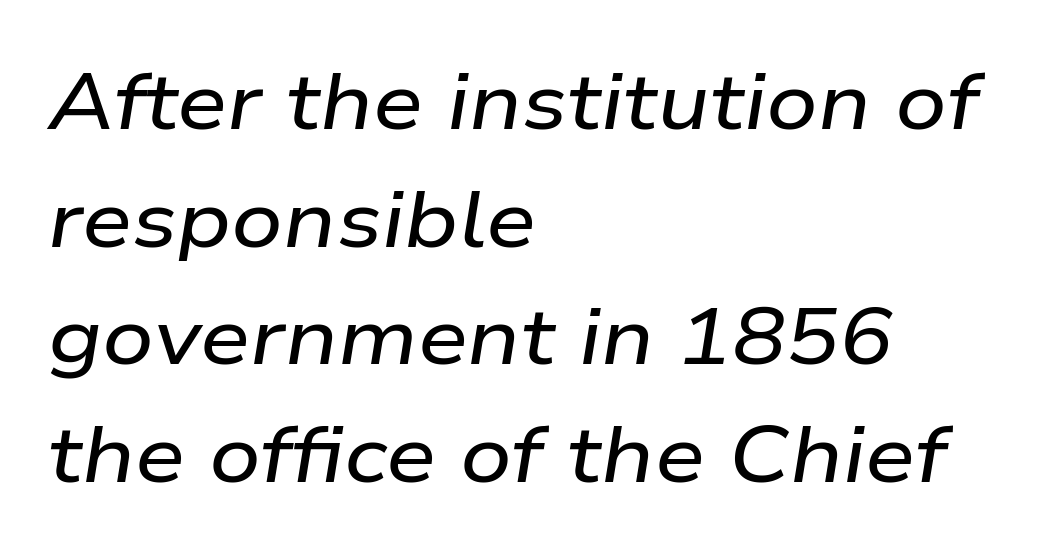
The image shows 80 px wide type, italic (leaning right); set left-aligned, normal line spacing (1.47x), normal letter spacing, not underlined; low stroke contrast and a medium x-height.
